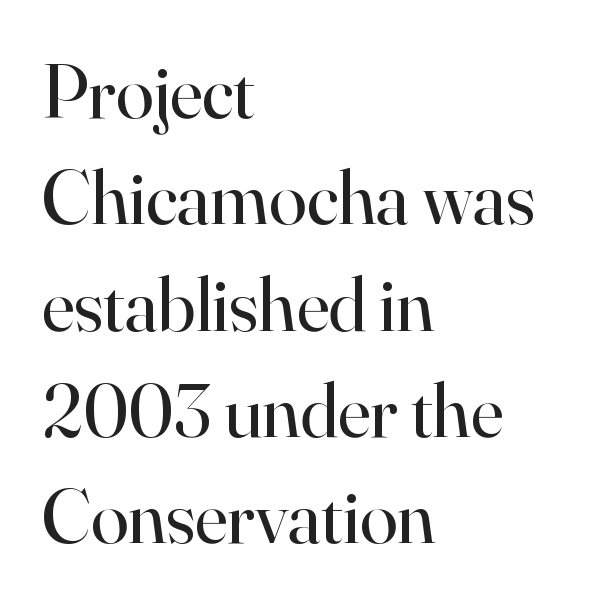
The face used here is seriffed, in the tradition of book romans. The passage is arranged the way most books set body copy — flush left. Regular leading. The glyphs are unaccompanied by any horizontal stroke below them. The letters look calm and open, with moderate or lighter stems.
